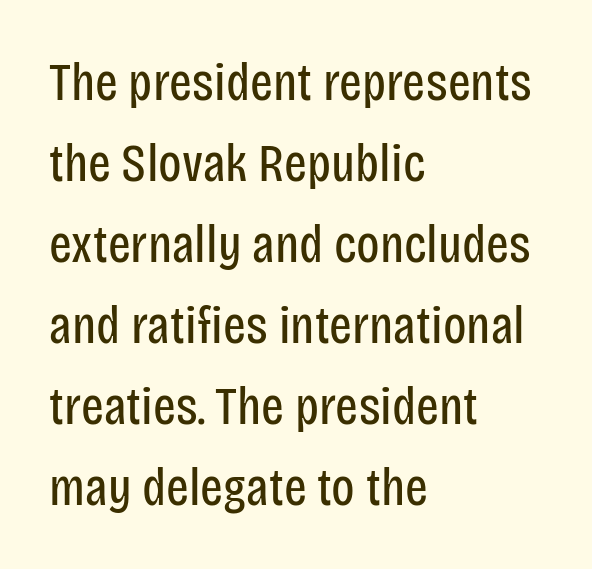
The image shows 54 px regular-weight, condensed sans-serif type, upright; set left-aligned, normal line spacing (1.5x), normal letter spacing, not underlined; low stroke contrast and a large x-height.
